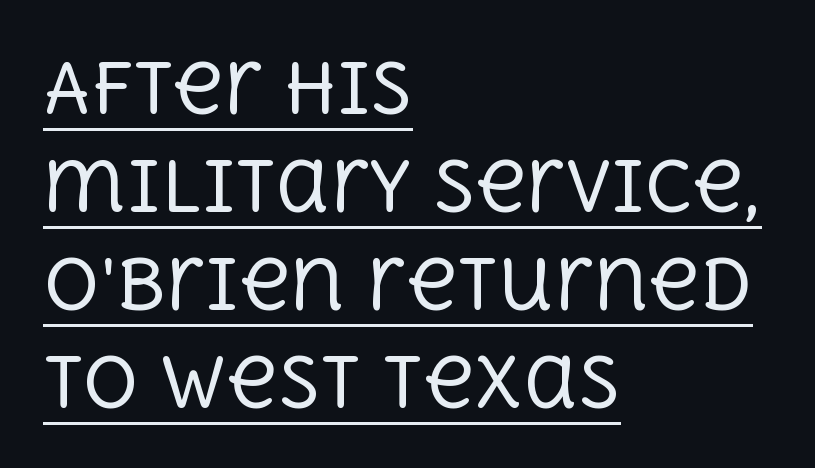
{"serif": "yes", "italic": "no", "bold": "no", "weight": "regular", "width": "normal", "x_height": "large", "monospaced": "no", "underline": "yes", "align": "left", "line_spacing": "normal", "line_spacing_ratio": 1.42, "letter_spacing": "normal", "letter_spacing_em": 0.0, "glyph_px": 69}
